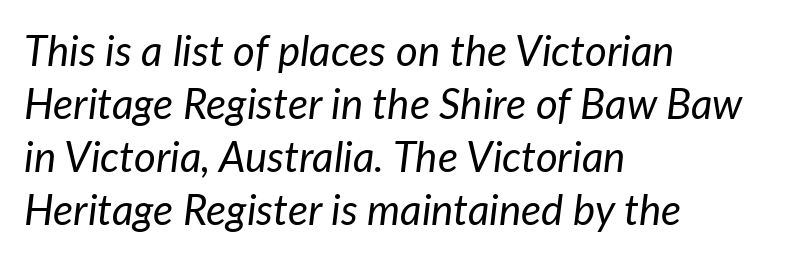
This sample has the flowing, uneven cadence of proportional lettering. You can tell it's italic because the verticals aren't actually vertical. The letterforms sit shoulder to shoulder at normal distance. Reading down the block, your eye returns to a fixed left position each line.
